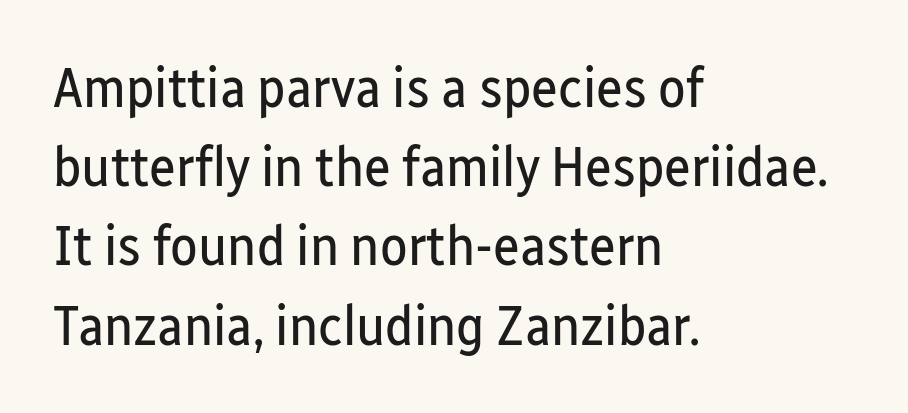
Q: Is the text bold? A: No.
Q: Is the text italic (slanted)? A: No, it is upright.
Q: Is the typeface a serif or a sans-serif typeface? A: Sans-serif.
Q: Is the text underlined? A: No.
Q: How is the paragraph aligned? A: Left-aligned.
Q: Is the spacing between letters normal or unusually wide? A: Normal.
Q: Is the spacing between lines tight, normal or loose? A: Normal.
Q: Width (condensed, normal, or wide)? A: Condensed.
Q: Stroke contrast? A: Low.
Q: x-height? A: Medium.
Q: Monospaced? A: No.
